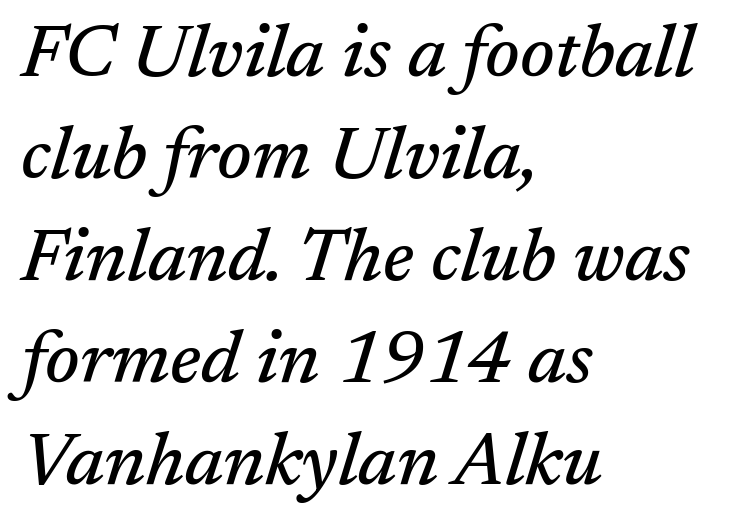
Q: Is the text italic (slanted)? A: Yes, it leans right by about 17 degrees.
Q: Is the typeface a serif or a sans-serif typeface? A: Serif.
Q: Is the text underlined? A: No.
Q: How is the paragraph aligned? A: Left-aligned.
Q: Is the spacing between letters normal or unusually wide? A: Normal.
Q: Is the spacing between lines tight, normal or loose? A: Normal.
Q: Width (condensed, normal, or wide)? A: Normal.
Q: Stroke contrast? A: Medium.
Q: x-height? A: Medium.
Q: Monospaced? A: No.
